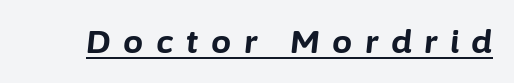
Q: Is the text bold? A: Yes.
Q: Is the text italic (slanted)? A: Yes, it leans right by about 6 degrees.
Q: Is the text underlined? A: Yes.
Q: Is the spacing between letters normal or unusually wide? A: Unusually wide.
Q: Width (condensed, normal, or wide)? A: Normal.
Q: Stroke contrast? A: Low.
Q: x-height? A: Medium.
Q: Monospaced? A: No.
